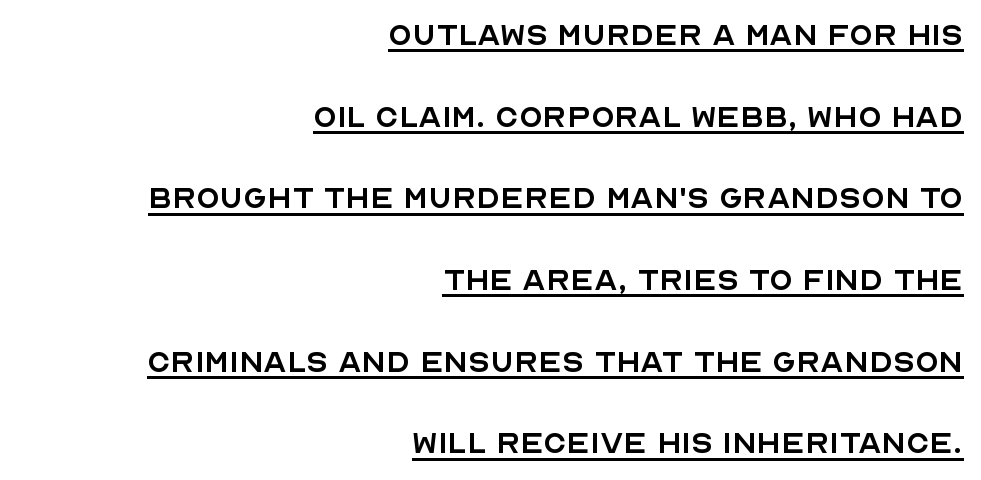
Q: Is the text bold? A: No.
Q: Is the text italic (slanted)? A: No, it is upright.
Q: Is the typeface a serif or a sans-serif typeface? A: Sans-serif.
Q: Is the text underlined? A: Yes.
Q: How is the paragraph aligned? A: Right-aligned.
Q: Is the spacing between letters normal or unusually wide? A: Normal.
Q: Is the spacing between lines tight, normal or loose? A: Loose.
Q: Width (condensed, normal, or wide)? A: Normal.
Q: x-height? A: Large.
Q: Monospaced? A: No.
